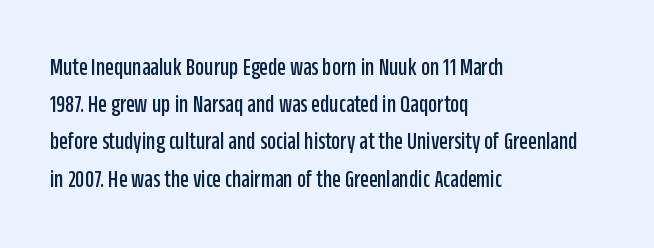
Designer's note — italics off, roman on. Compared with typical paragraphs, the rows here are spaced about the same. No word sits above an underline. Left-aligned paragraph, ragged on the right. This sample uses plain, unmodified letter spacing.
